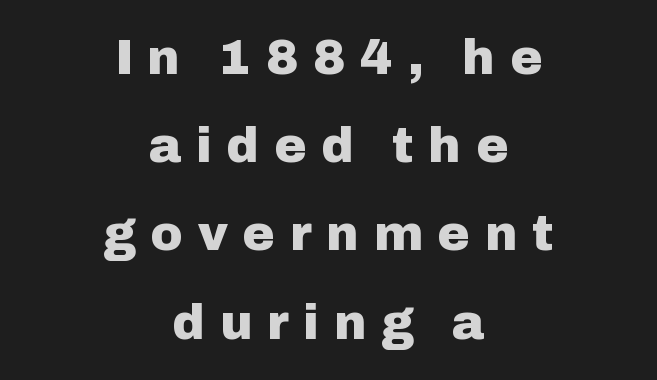
Nope, no serifs anywhere on these letters. The lettering stays uniformly vertical, giving the passage a roman look. Weight check: bold — yes, fully. Inter-character spacing is expanded well beyond the font's built-in metrics. Notice how the passage keeps no hard edge, just a central spine.
